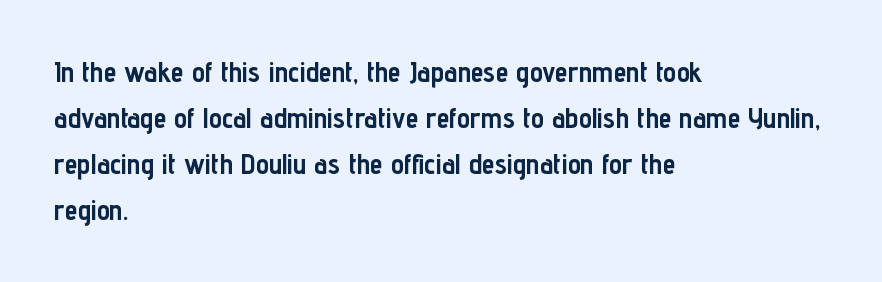
{"serif": "no", "italic": "no", "bold": "yes", "weight": "semibold", "width": "condensed", "stroke_contrast": "low", "x_height": "medium", "monospaced": "no", "underline": "no", "align": "left", "line_spacing": "normal", "line_spacing_ratio": 1.59, "letter_spacing": "normal", "letter_spacing_em": 0.0, "glyph_px": 29}
